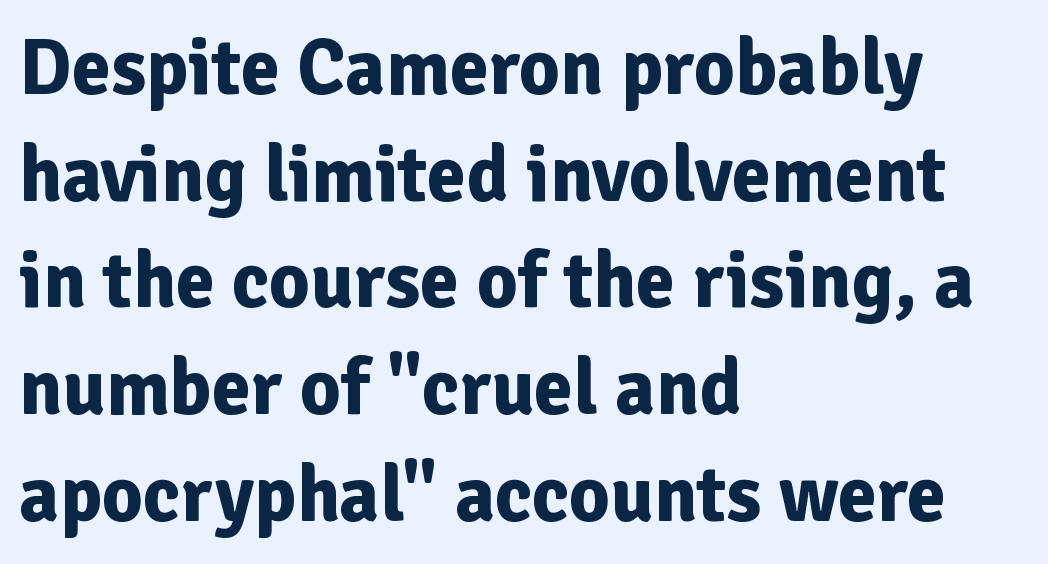
The image shows 79 px bold sans-serif type, upright; set left-aligned, normal line spacing (1.35x), normal letter spacing, not underlined; low stroke contrast and a medium x-height.
